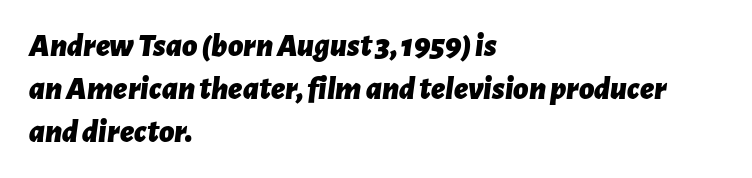
Spacing verdict: proportional, widths tailored to each character. A classic flush-left, rag-right setting is used for this passage. No extra tracking has been applied to these lines. What weight is shown? A full bold with thick strokes. The letters are slanted; this is an italic face.
